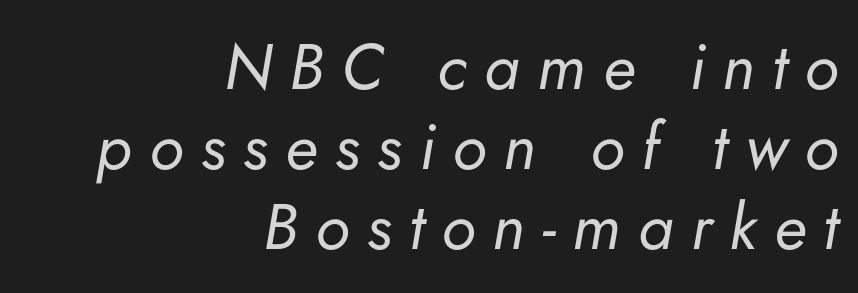
You can tell it's italic because the verticals aren't actually vertical. The letterforms stand isolated, each surrounded by extra space. Line spacing here is normal. This reads as an unemphasized weight, regular at the heaviest.
